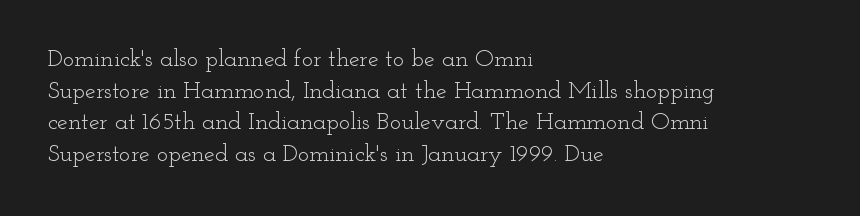
The image shows 24 px text type, upright; set left-aligned, normal line spacing (1.32x), normal letter spacing, not underlined.
